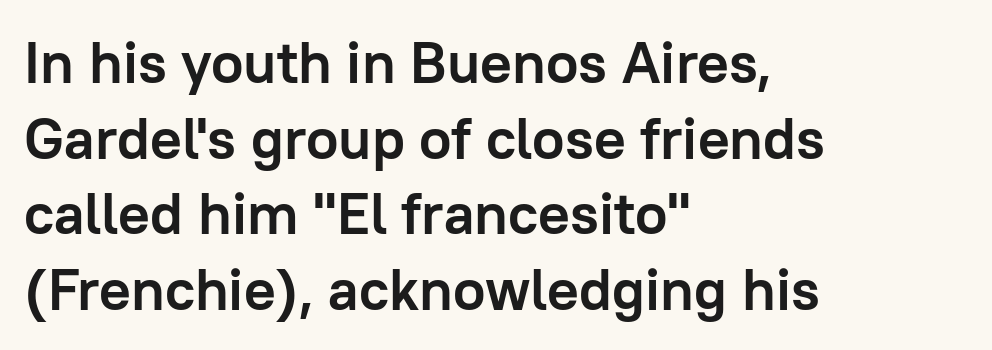
How would I describe the line gaps? Plain and ordinary. Does extra space separate the letters? No, they use regular spacing. Underlining? Definitely not there. Compared with an ordinary text face, these strokes are far heavier — a full bold. The face used here is proportionally spaced, like ordinary book or web type. Tall strokes in this sample are plumb rather than angled.
